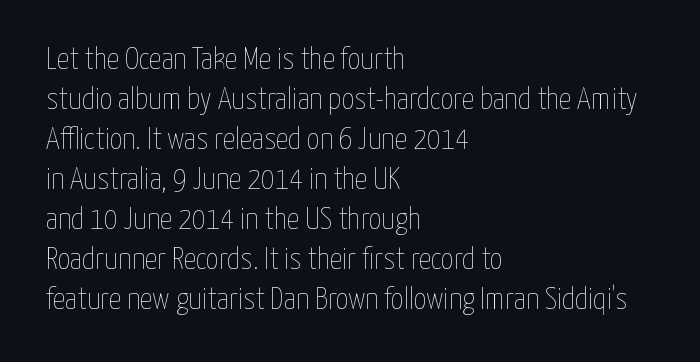
The image shows 31 px thin, condensed type, upright; set left-aligned, normal line spacing (1.29x), normal letter spacing, not underlined; low stroke contrast and a medium x-height.
